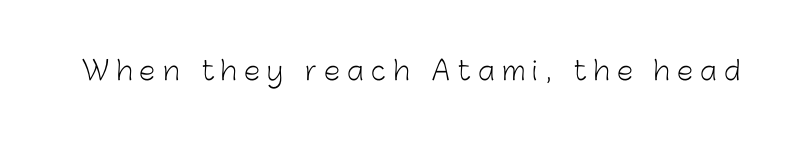
{"italic": "no", "bold": "no", "underline": "no", "letter_spacing": "wide", "letter_spacing_em": 0.29, "glyph_px": 26}
